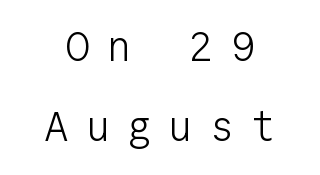
{"serif": "no", "italic": "no", "bold": "no", "weight": "light", "width": "normal", "stroke_contrast": "low", "x_height": "medium", "monospaced": "yes", "underline": "no", "line_spacing": "loose", "line_spacing_ratio": 1.96, "letter_spacing": "wide", "letter_spacing_em": 0.41, "glyph_px": 41}
